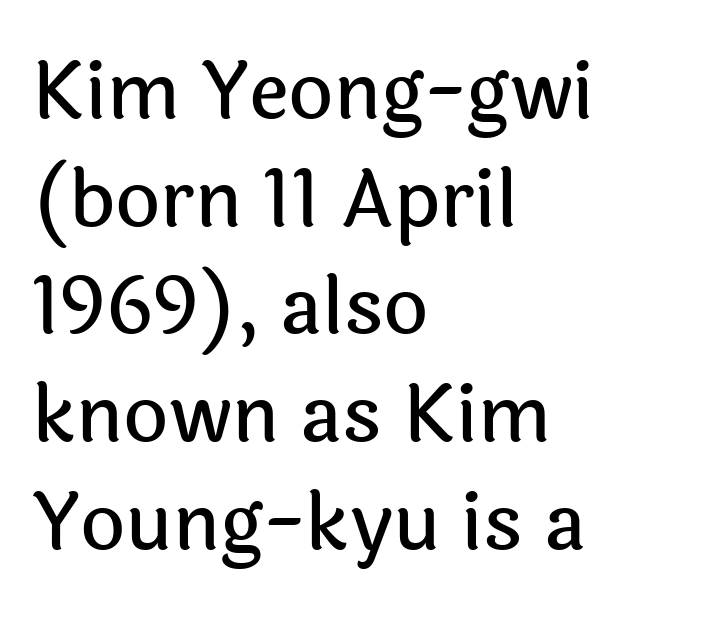
Q: Is the text italic (slanted)? A: No, it is upright.
Q: Is the typeface a serif or a sans-serif typeface? A: Sans-serif.
Q: Is the text underlined? A: No.
Q: How is the paragraph aligned? A: Left-aligned.
Q: Is the spacing between letters normal or unusually wide? A: Normal.
Q: Is the spacing between lines tight, normal or loose? A: Normal.
Q: Width (condensed, normal, or wide)? A: Normal.
Q: x-height? A: Medium.
Q: Monospaced? A: No.
